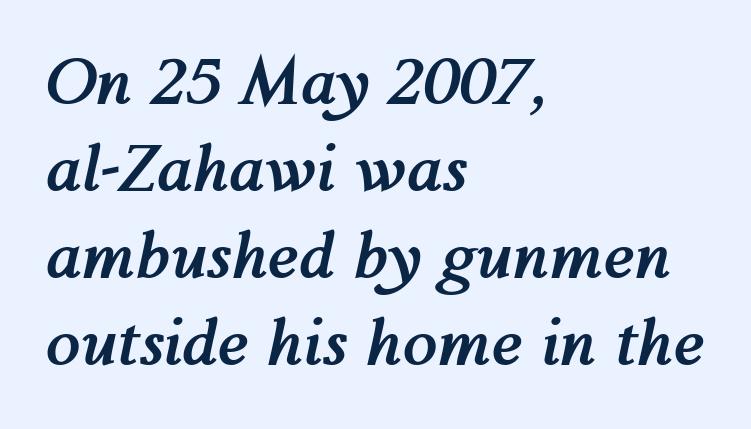
The image shows 63 px semibold type, italic (leaning right); set left-aligned, normal line spacing (1.38x), normal letter spacing, not underlined; medium stroke contrast and a medium x-height.
